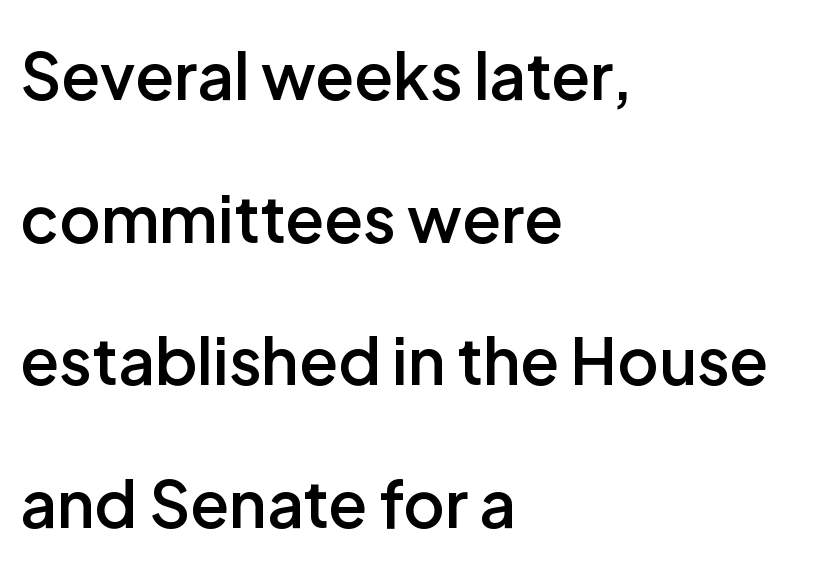
{"serif": "no", "italic": "no", "bold": "semi", "weight": "semibold", "width": "normal", "stroke_contrast": "low", "x_height": "medium", "monospaced": "no", "underline": "no", "align": "left", "line_spacing": "loose", "line_spacing_ratio": 2.23, "letter_spacing": "normal", "letter_spacing_em": 0.0, "glyph_px": 64}
